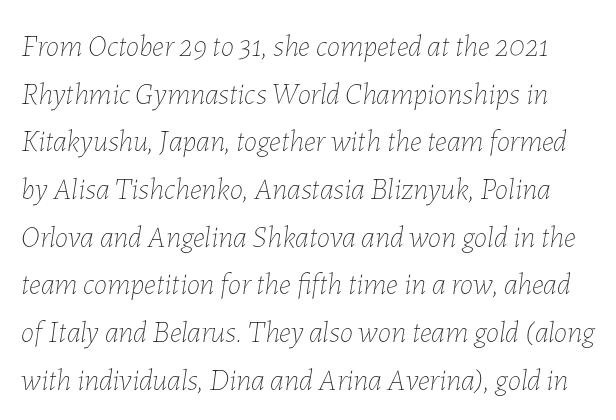
Do the characters align in a grid? No, the font is proportional. Bare-footed words on every line. Default kerning and tracking; the words read as compact shapes. This block has exactly the height ordinary leading produces. This sample uses an oblique cut, with every glyph tilted off the vertical. The strokes carry an ordinary text weight at most.
